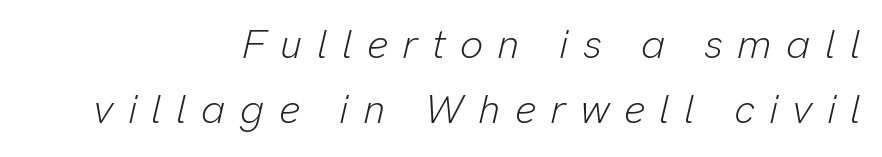
The image shows 41 px light type, italic (leaning right); set right-aligned, normal line spacing (1.58x), unusually wide letter spacing (+0.35 em), not underlined; low stroke contrast and a medium x-height.
